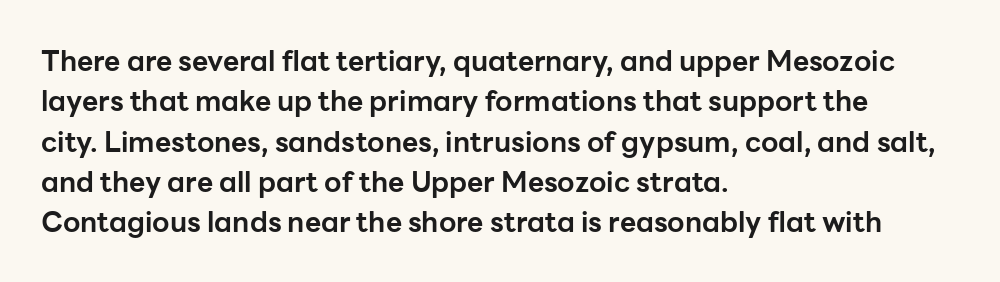
Q: Is the text bold? A: Yes.
Q: Is the text italic (slanted)? A: No, it is upright.
Q: Is the typeface a serif or a sans-serif typeface? A: Sans-serif.
Q: Is the text underlined? A: No.
Q: How is the paragraph aligned? A: Left-aligned.
Q: Is the spacing between letters normal or unusually wide? A: Normal.
Q: Is the spacing between lines tight, normal or loose? A: Normal.
Q: Width (condensed, normal, or wide)? A: Normal.
Q: Stroke contrast? A: Low.
Q: x-height? A: Medium.
Q: Monospaced? A: No.
